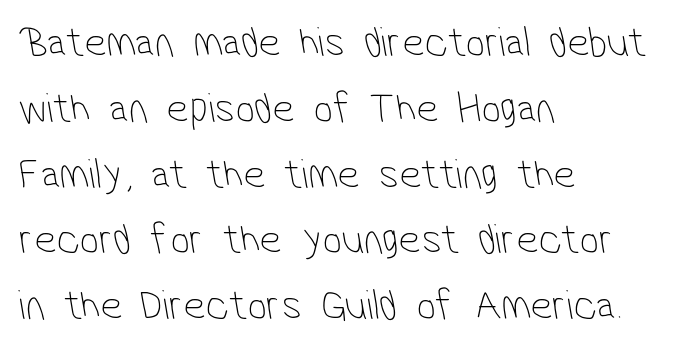
{"serif": "no", "bold": "no", "weight": "thin", "width": "condensed", "stroke_contrast": "low", "x_height": "medium", "monospaced": "no", "underline": "no", "align": "left", "line_spacing": "normal", "line_spacing_ratio": 1.53, "letter_spacing": "normal", "letter_spacing_em": 0.0, "glyph_px": 43}
